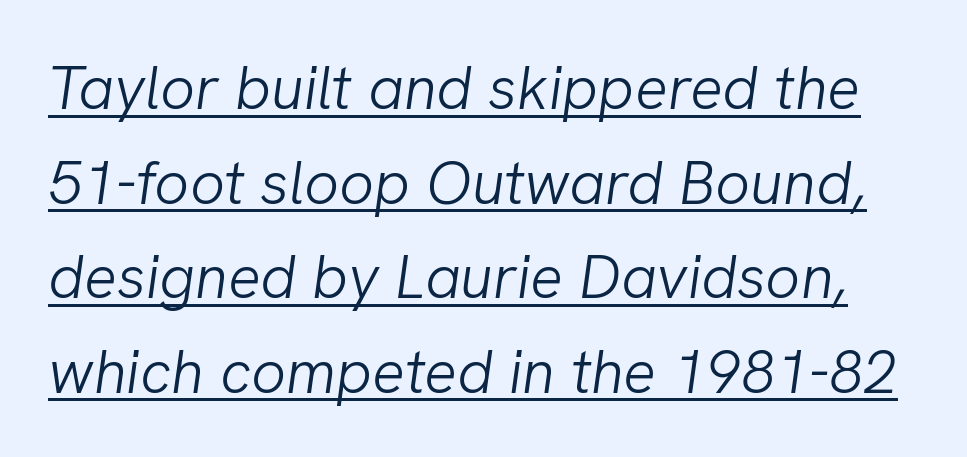
The weight tops out at a normal text grade. The glyphs look as if they've been sheared to an angle. The passage shown is typed in a proportional face where columns would drift. Vertically, the passage feels balanced, rows spaced as you'd expect.
